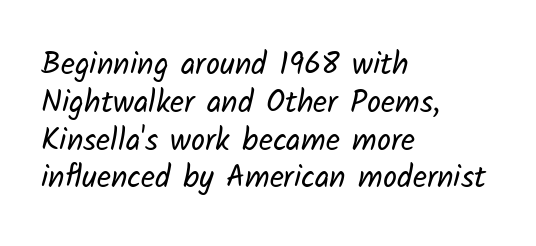
The image shows 31 px regular-weight sans-serif type; set left-aligned, line spacing 1.22x, normal letter spacing, not underlined; low stroke contrast and a medium x-height.
